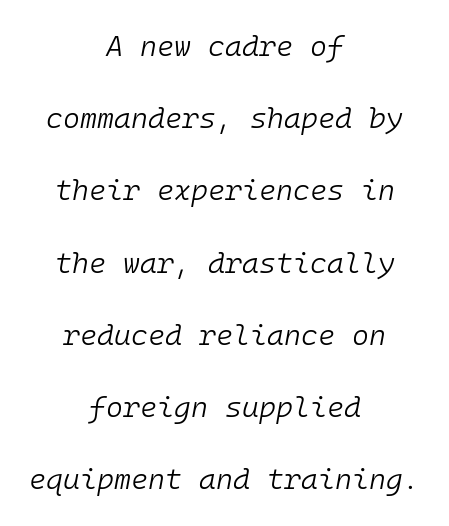
{"italic": "yes", "lean": "right", "slant_degrees": 10, "bold": "no", "weight": "light", "width": "normal", "stroke_contrast": "low", "x_height": "medium", "monospaced": "yes", "underline": "no", "align": "center", "line_spacing": "loose", "line_spacing_ratio": 2.49, "letter_spacing": "normal", "letter_spacing_em": 0.0, "glyph_px": 29}
